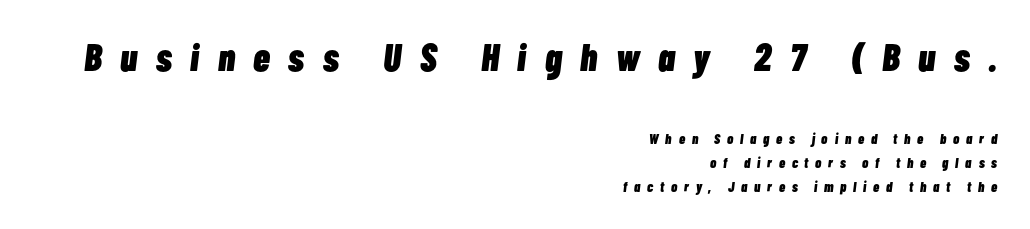
Q: Is the text bold? A: Yes.
Q: Is the text italic (slanted)? A: Yes, it leans right by about 7 degrees.
Q: Is the text underlined? A: No.
Q: How is the paragraph aligned? A: Right-aligned.
Q: Is the spacing between letters normal or unusually wide? A: Unusually wide.
Q: Which block of text is set in a larger size, the first (top) or the second (bottom)? A: The first (top) one.
Q: Width (condensed, normal, or wide)? A: Condensed.
Q: Stroke contrast? A: Low.
Q: x-height? A: Medium.
Q: Monospaced? A: No.
